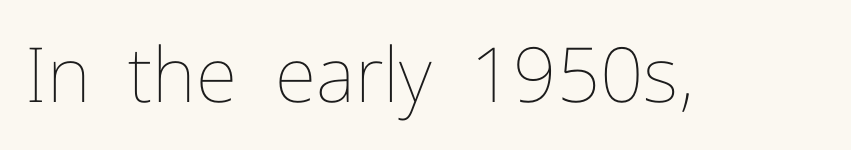
The image shows 76 px thin type, upright; set normal letter spacing, not underlined; low stroke contrast and a medium x-height.
